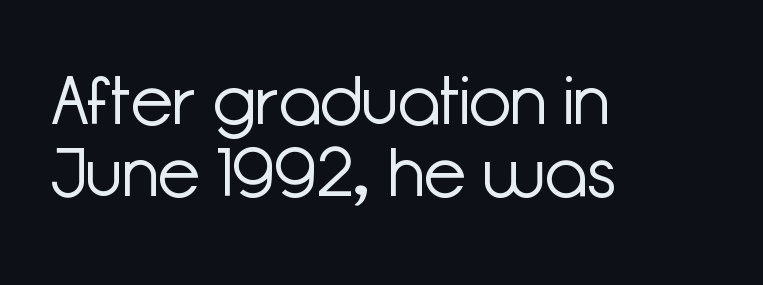
{"serif": "no", "italic": "no", "bold": "no", "weight": "light", "width": "normal", "stroke_contrast": "low", "x_height": "medium", "monospaced": "no", "underline": "no", "align": "left", "line_spacing": "tight", "line_spacing_ratio": 1.05, "letter_spacing": "normal", "letter_spacing_em": 0.0, "glyph_px": 69}
